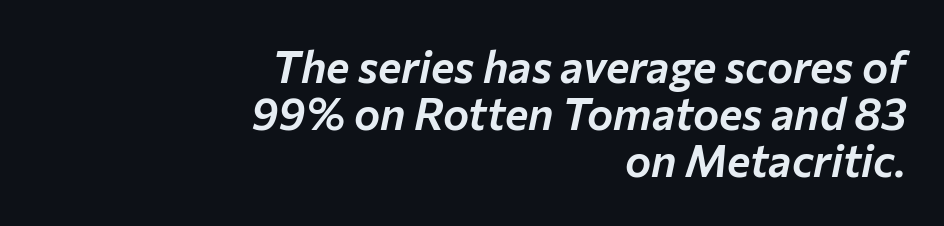
Horizontal alignment here is rightward, an uncommon choice for prose. Whoever set this chose condensed vertical rhythm over breathing room. Nobody touched the tracking dial on this one. The area under the type is left untouched. An italicized treatment has been applied to the whole sample.
